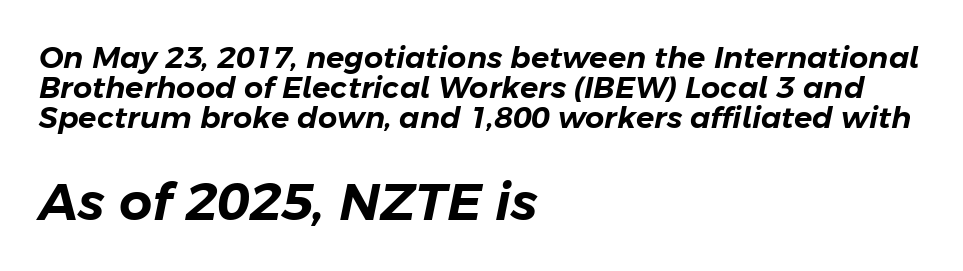
Note the varied advance widths — an 'i' is clearly narrower than an 'm'. The horizontal fit of the characters is conventional and even. Line beginnings align vertically; line endings do not. It's the slanting kind of type.
